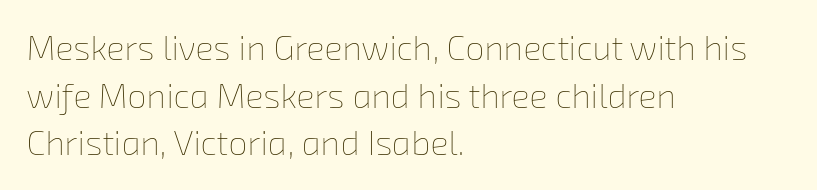
Q: Is the text bold? A: No.
Q: Is the text underlined? A: No.
Q: How is the paragraph aligned? A: Left-aligned.
Q: Is the spacing between letters normal or unusually wide? A: Normal.
Q: Is the spacing between lines tight, normal or loose? A: Normal.
Q: Width (condensed, normal, or wide)? A: Normal.
Q: Stroke contrast? A: Low.
Q: x-height? A: Medium.
Q: Monospaced? A: No.
